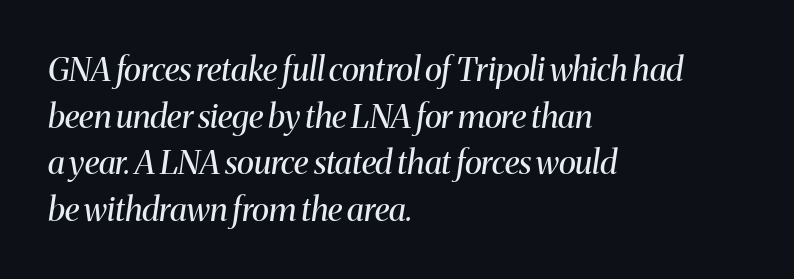
{"serif": "yes", "italic": "yes", "lean": "right", "slant_degrees": 8, "bold": "no", "weight": "regular", "width": "normal", "stroke_contrast": "medium", "x_height": "medium", "monospaced": "no", "underline": "no", "align": "left", "line_spacing": "normal", "line_spacing_ratio": 1.41, "letter_spacing": "normal", "letter_spacing_em": 0.0, "glyph_px": 33}
